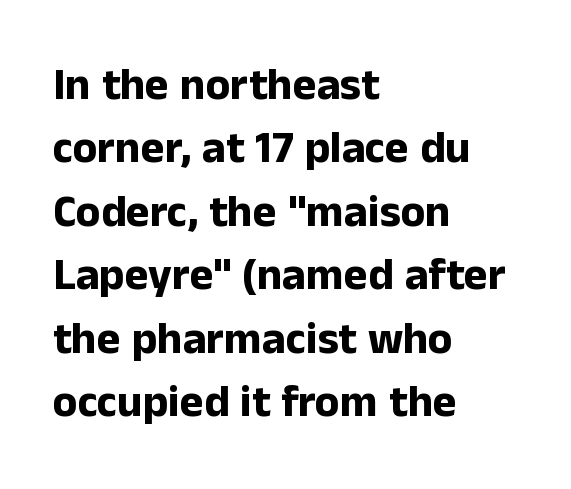
Q: Is the text bold? A: Yes.
Q: Is the text italic (slanted)? A: No, it is upright.
Q: Is the typeface a serif or a sans-serif typeface? A: Sans-serif.
Q: Is the text underlined? A: No.
Q: How is the paragraph aligned? A: Left-aligned.
Q: Is the spacing between letters normal or unusually wide? A: Normal.
Q: Is the spacing between lines tight, normal or loose? A: Normal.
Q: Width (condensed, normal, or wide)? A: Normal.
Q: Stroke contrast? A: Low.
Q: x-height? A: Medium.
Q: Monospaced? A: No.
